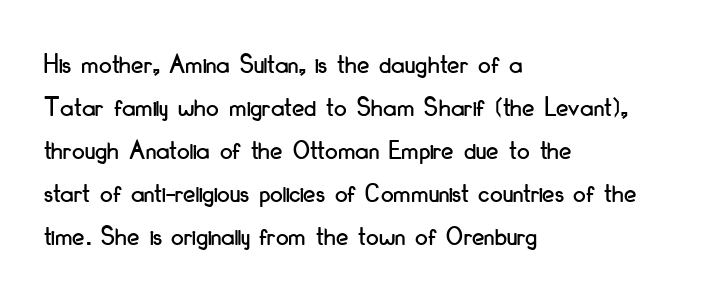
The image shows 28 px condensed sans-serif type, upright; set left-aligned, normal line spacing (1.54x), normal letter spacing, not underlined; low stroke contrast and a small x-height.
